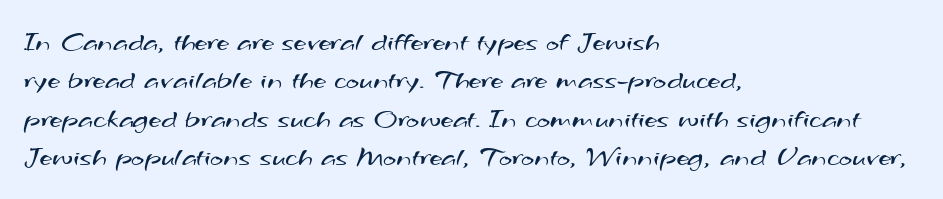
Are there feet on the stems? There aren't — it's a sans. This sample has the flowing, uneven cadence of proportional lettering. Check the space under the baseline: it is left empty. Here the glyphs are tracked normally, forming tight word shapes. The weight would be labelled regular, book, light, or lighter still.
